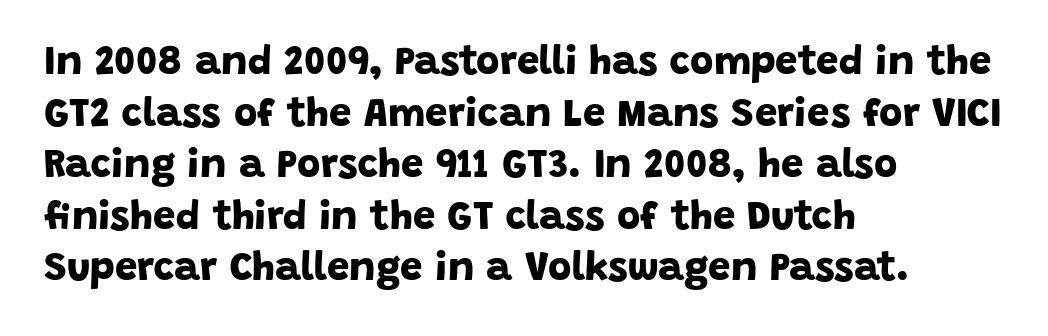
Observe the ordinary spacing: letters are neighbours, not strangers. A dark, heavy texture on the line: the type is bold. Vertically, the passage feels balanced, rows spaced as you'd expect. The designer went with a sans here, leaving each stem footless.
